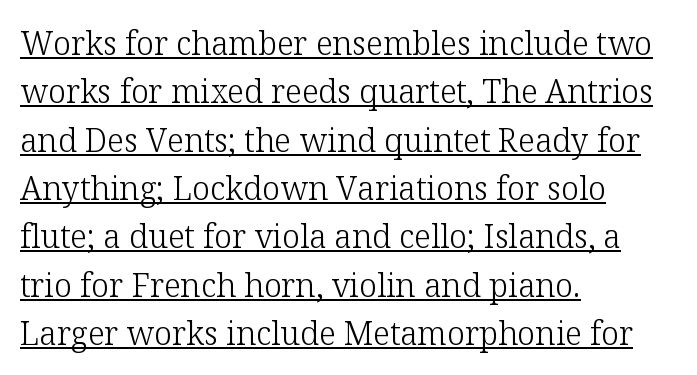
Q: Is the text bold? A: No.
Q: Is the text italic (slanted)? A: No, it is upright.
Q: Is the typeface a serif or a sans-serif typeface? A: Serif.
Q: Is the text underlined? A: Yes.
Q: How is the paragraph aligned? A: Left-aligned.
Q: Is the spacing between letters normal or unusually wide? A: Normal.
Q: Is the spacing between lines tight, normal or loose? A: Normal.
Q: Width (condensed, normal, or wide)? A: Normal.
Q: Stroke contrast? A: Low.
Q: x-height? A: Medium.
Q: Monospaced? A: No.
